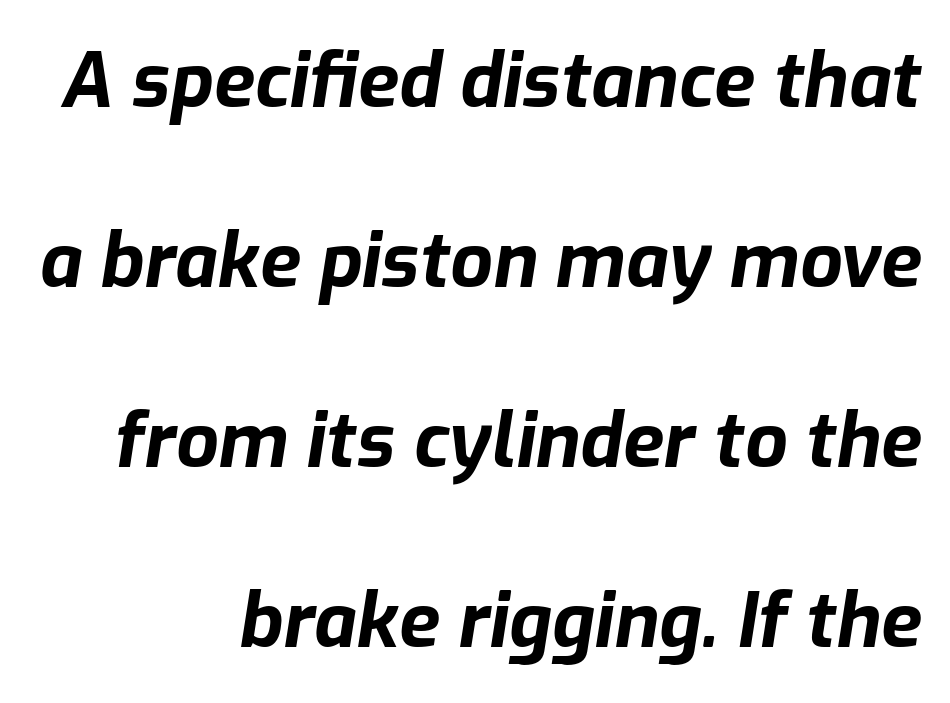
The image shows 75 px bold type, italic (leaning right); set right-aligned, loose line spacing (2.4x), normal letter spacing, not underlined; low stroke contrast and a medium x-height.
